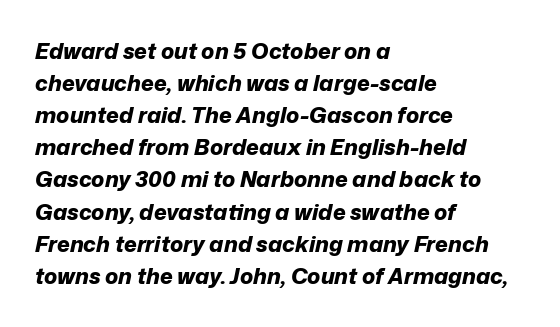
The image shows 22 px bold type, italic (leaning right); set left-aligned, normal line spacing (1.46x), normal letter spacing, not underlined.
